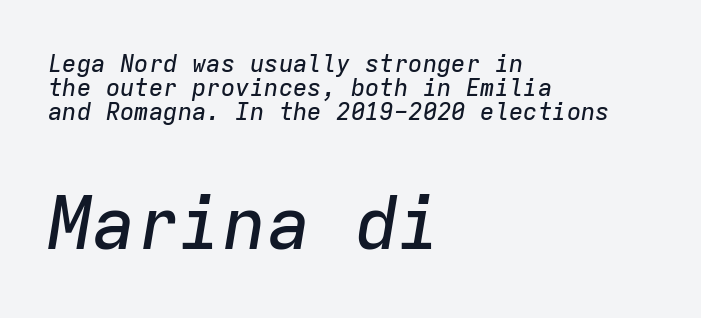
If you drew a ruler down the left edge, every line would touch it. Each row of text sits above clean, open space. The block of text is dense from top to bottom, with scant space between rows. Slanted lettering throughout. Caption: standard tracking, unaltered. You could count columns in this text — the font is strictly monospaced.
